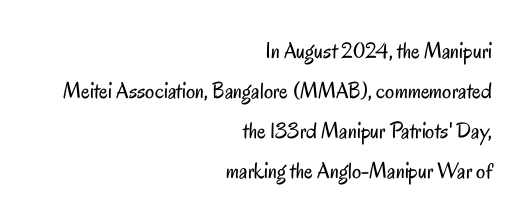
{"italic": "no", "bold": "no", "underline": "no", "align": "right", "line_spacing_ratio": 1.74, "letter_spacing": "normal", "letter_spacing_em": 0.0, "glyph_px": 23}
